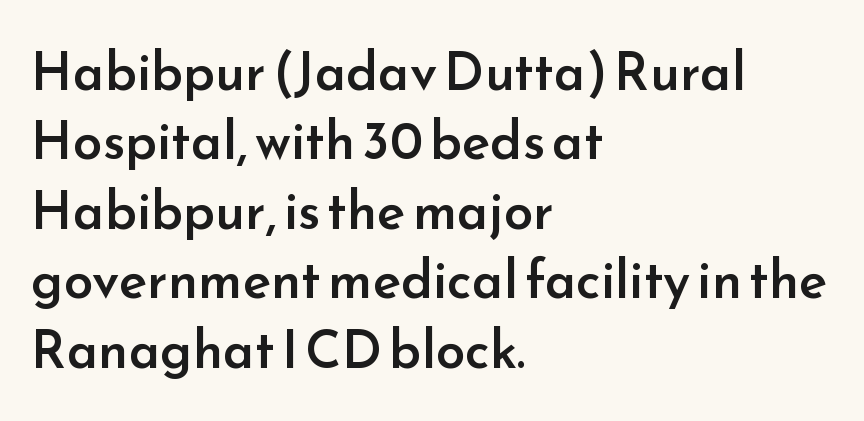
Notice the strokes are somewhat thickened but not fully heavy: this is a semibold. Tracking value appears to be zero — textbook default spacing. In terms of letterform style, serifs are entirely absent. Leading matches the norm, producing a regular column. Words float on clear page, feet unadorned. The lines in this sample share a left origin and differ only in where they stop.
